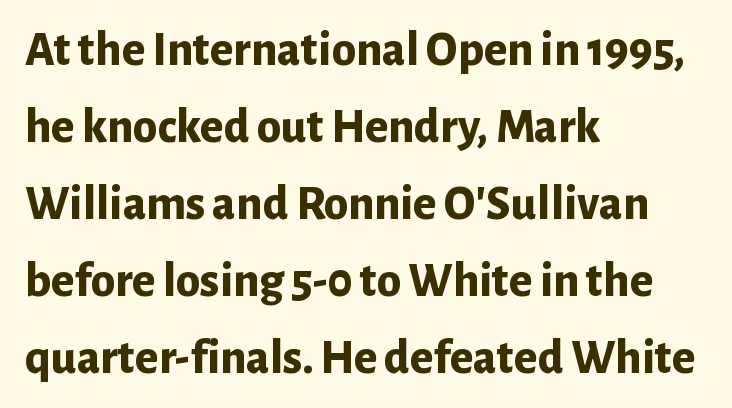
Any mark beneath the type? The region is blank. Think of a printed novel: that variable character pitch is what you see here. Reading down the column, the eye jumps a familiar distance to each next line. Between one letter and the next there's only the usual sliver of space. Each glyph is drawn with heavy, bold strokes.
